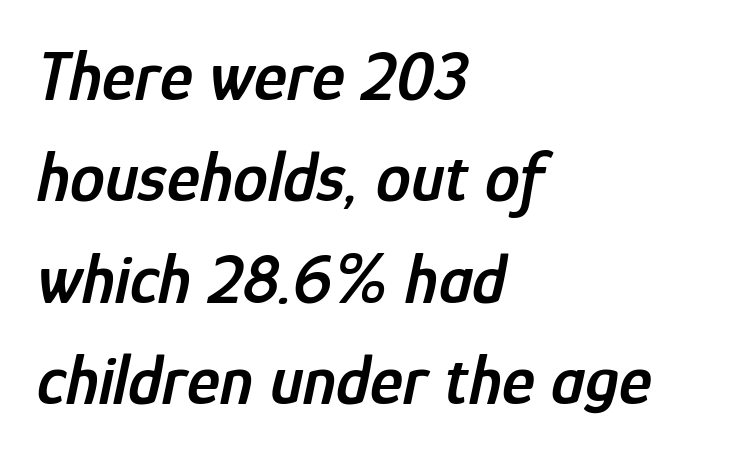
The letterforms sit shoulder to shoulder at normal distance. There's an unmistakable incline to the writing here. A typesetter would call this leading conventional body-copy spacing. This sample has the flowing, uneven cadence of proportional lettering. Check the space under the baseline: it is left empty. The ragged edge is on the right, which tells us the setting is flush left.
